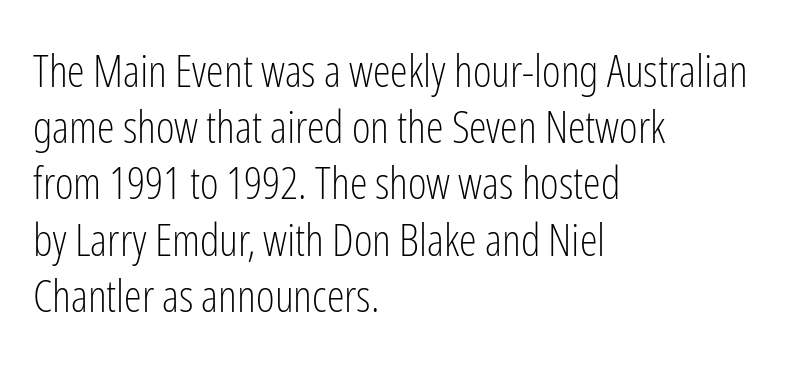
The image shows 45 px light, condensed sans-serif type, upright; set left-aligned, normal line spacing (1.25x), normal letter spacing, not underlined; low stroke contrast and a medium x-height.
